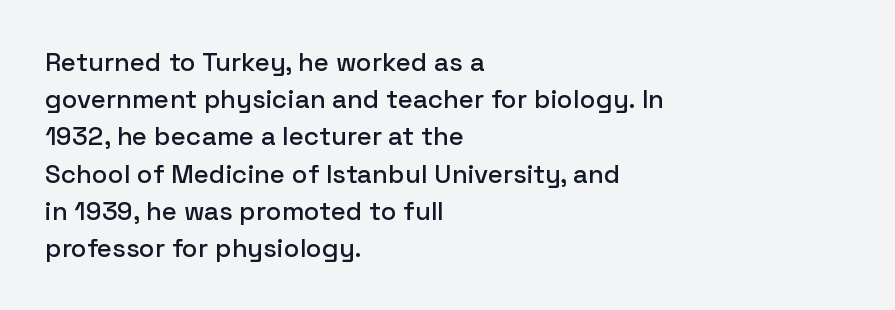
{"italic": "no", "underline": "no", "align": "left", "line_spacing": "normal", "line_spacing_ratio": 1.43, "letter_spacing": "normal", "letter_spacing_em": 0.0, "glyph_px": 26}
